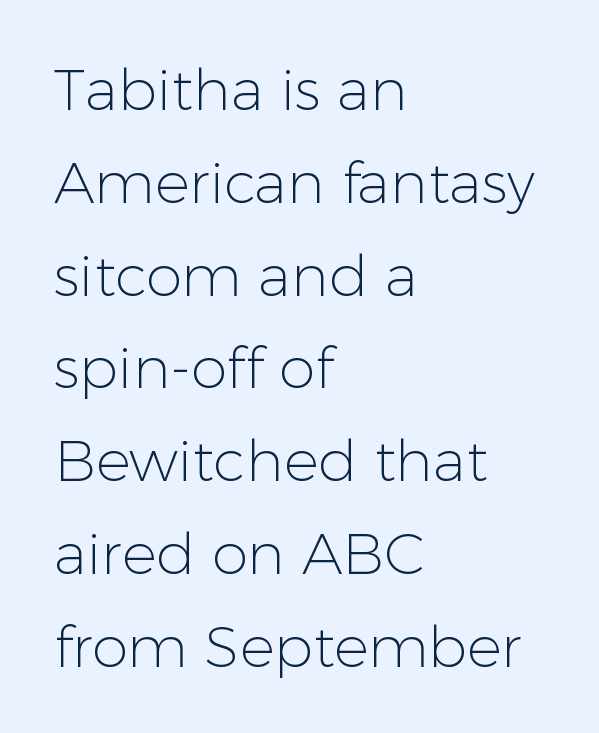
The image shows 58 px light sans-serif type, upright; set left-aligned, normal line spacing (1.6x), normal letter spacing, not underlined; low stroke contrast and a medium x-height.
